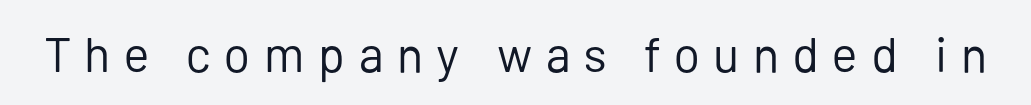
The image shows 49 px regular-weight sans-serif type, upright; set unusually wide letter spacing (+0.28 em), not underlined; low stroke contrast and a medium x-height.
